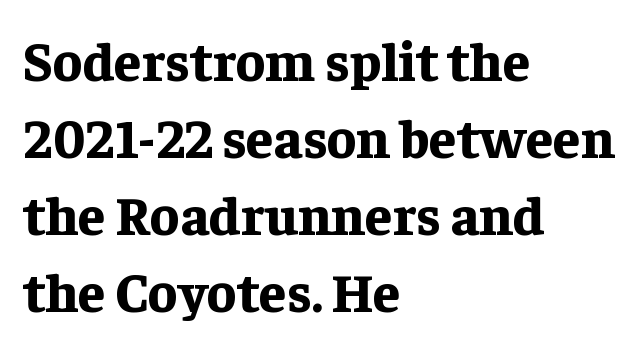
{"serif": "yes", "italic": "no", "bold": "yes", "weight": "bold", "width": "normal", "stroke_contrast": "low", "x_height": "medium", "monospaced": "no", "underline": "no", "align": "left", "line_spacing": "normal", "line_spacing_ratio": 1.4, "letter_spacing": "normal", "letter_spacing_em": 0.0, "glyph_px": 55}
